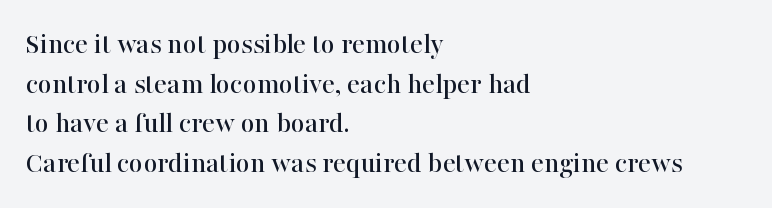
{"serif": "yes", "italic": "no", "width": "normal", "stroke_contrast": "high", "x_height": "medium", "monospaced": "no", "underline": "no", "align": "left", "line_spacing": "normal", "line_spacing_ratio": 1.32, "letter_spacing": "normal", "letter_spacing_em": 0.0, "glyph_px": 30}
